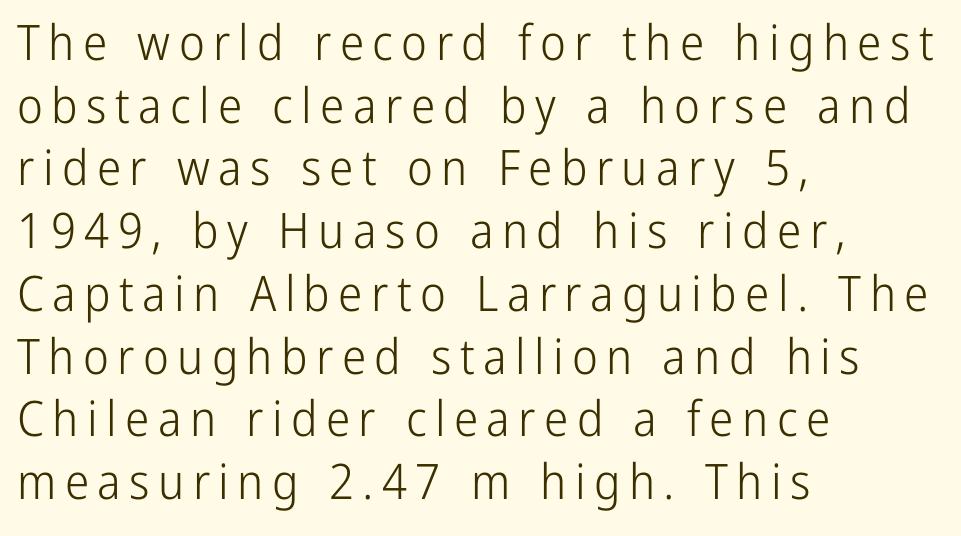
{"serif": "no", "italic": "no", "bold": "no", "weight": "light", "width": "condensed", "stroke_contrast": "low", "x_height": "medium", "monospaced": "no", "underline": "no", "align": "left", "line_spacing": "normal", "line_spacing_ratio": 1.28, "glyph_px": 49}
